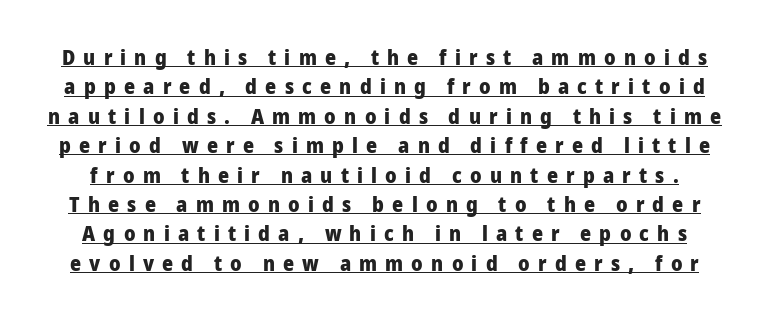
A full-strength bold gives these letters their thick strokes. Whoever set this chose a conventional vertical rhythm. The letterforms stand isolated, each surrounded by extra space. The lettering is marked with a stroke running underneath it. A roman cut, with each character standing at attention.
